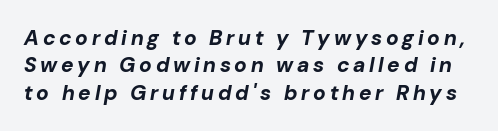
Does the lettering tilt? It does — this is italic. Baseline-to-baseline distance is the conventional proportion of letter height. The zone under the glyphs is completely vacant. As a designer I'd log this as weight 700, bold.
